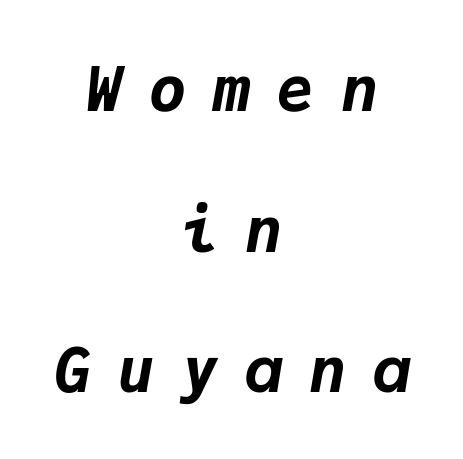
{"italic": "yes", "lean": "right", "slant_degrees": 9, "bold": "yes", "weight": "bold", "width": "normal", "stroke_contrast": "low", "x_height": "medium", "monospaced": "yes", "underline": "no", "align": "center", "line_spacing": "loose", "line_spacing_ratio": 2.27, "letter_spacing": "wide", "letter_spacing_em": 0.43, "glyph_px": 62}
